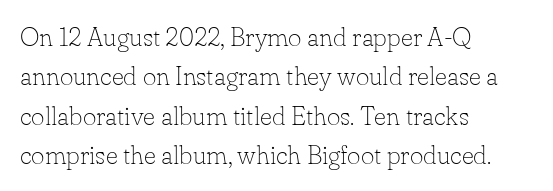
{"italic": "no", "bold": "no", "underline": "no", "align": "left", "line_spacing": "normal", "line_spacing_ratio": 1.51, "letter_spacing": "normal", "letter_spacing_em": 0.0, "glyph_px": 26}
